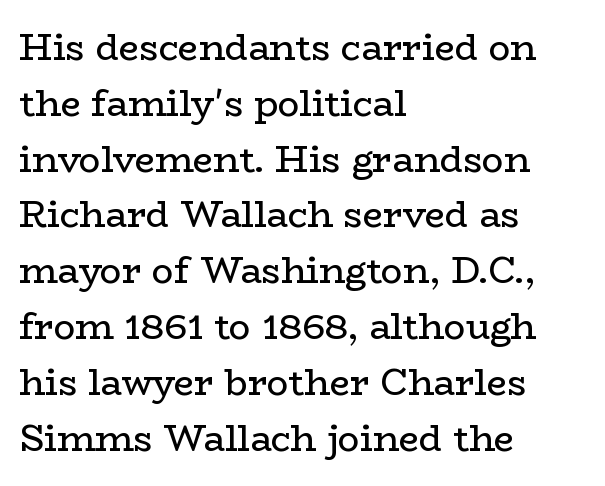
Q: Is the text bold? A: No.
Q: Is the text italic (slanted)? A: No, it is upright.
Q: Is the typeface a serif or a sans-serif typeface? A: Serif.
Q: Is the text underlined? A: No.
Q: How is the paragraph aligned? A: Left-aligned.
Q: Is the spacing between letters normal or unusually wide? A: Normal.
Q: Is the spacing between lines tight, normal or loose? A: Normal.
Q: Width (condensed, normal, or wide)? A: Wide.
Q: Stroke contrast? A: Low.
Q: x-height? A: Medium.
Q: Monospaced? A: No.
